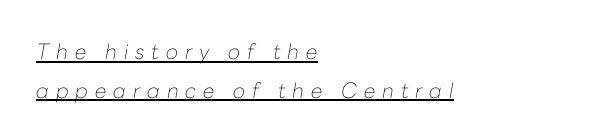
Q: Is the text bold? A: No.
Q: Is the text italic (slanted)? A: Yes, it leans right by about 10 degrees.
Q: Is the text underlined? A: Yes.
Q: How is the paragraph aligned? A: Left-aligned.
Q: Is the spacing between letters normal or unusually wide? A: Unusually wide.
